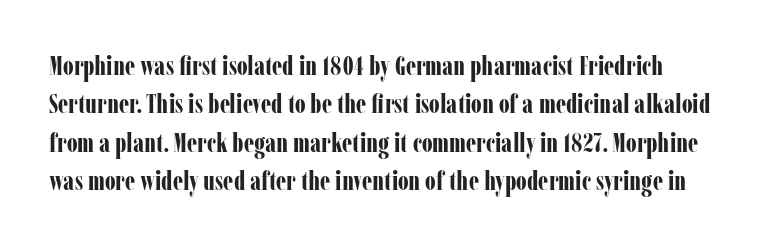
The face used here has the dense, thick strokes of a bold. Regarding leading, the lines here are spaced in the standard way. Honestly, the letter spacing is just normal — you wouldn't notice it. Clear beneath every line of the passage. These lines were composed using upright roman letters.
